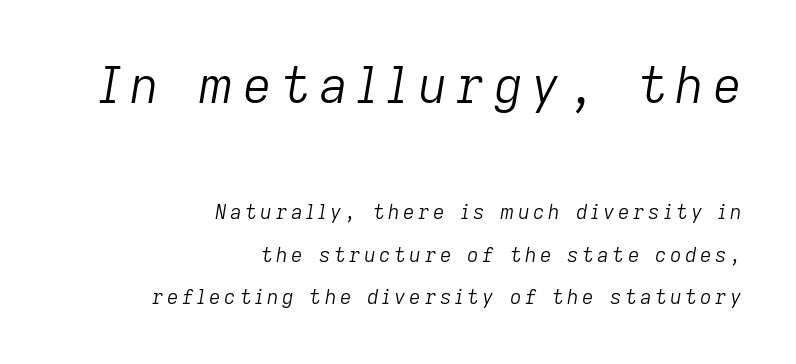
The image shows 50 px light type, italic (leaning right); set right-aligned, loose line spacing (2.11x), not underlined; the first (top) block is 2.5x larger; low stroke contrast and a medium x-height.
